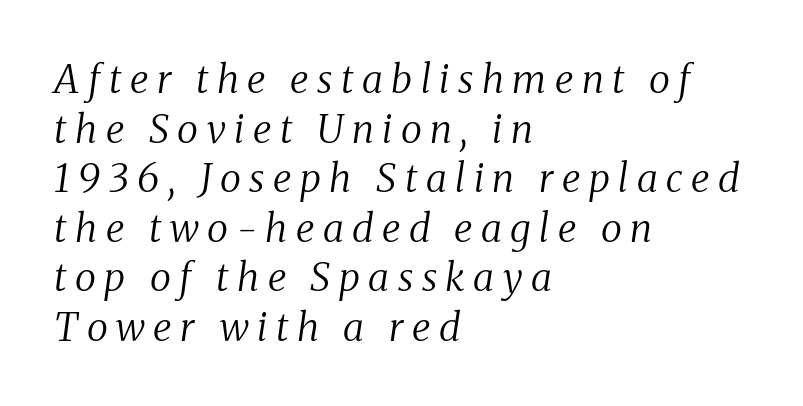
Q: Is the text bold? A: No.
Q: Is the text italic (slanted)? A: Yes, it leans right by about 8 degrees.
Q: Is the typeface a serif or a sans-serif typeface? A: Serif.
Q: Is the text underlined? A: No.
Q: How is the paragraph aligned? A: Left-aligned.
Q: Is the spacing between letters normal or unusually wide? A: Unusually wide.
Q: Is the spacing between lines tight, normal or loose? A: Normal.
Q: Width (condensed, normal, or wide)? A: Normal.
Q: Stroke contrast? A: Medium.
Q: x-height? A: Medium.
Q: Monospaced? A: No.
